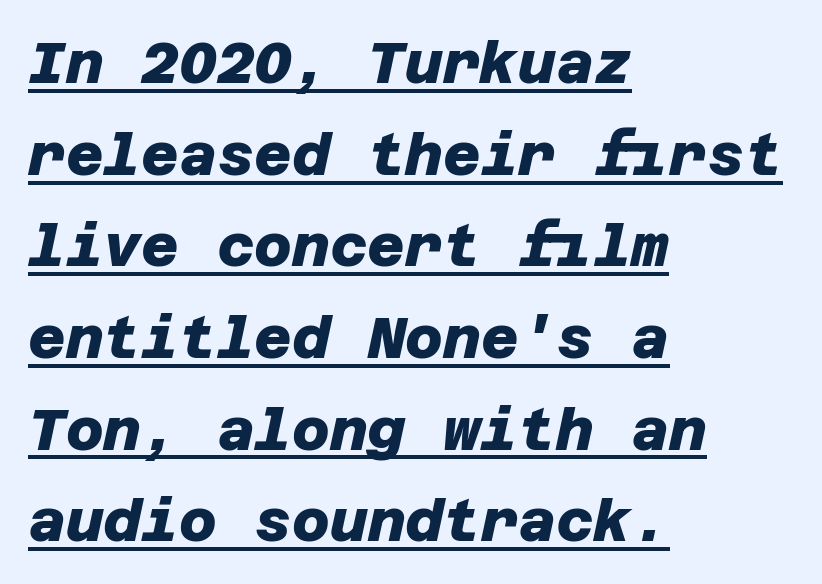
Q: Is the text bold? A: Yes.
Q: Is the typeface a serif or a sans-serif typeface? A: Sans-serif.
Q: Is the text underlined? A: Yes.
Q: How is the paragraph aligned? A: Left-aligned.
Q: Is the spacing between letters normal or unusually wide? A: Normal.
Q: Is the spacing between lines tight, normal or loose? A: Normal.
Q: Width (condensed, normal, or wide)? A: Normal.
Q: Stroke contrast? A: Low.
Q: x-height? A: Large.
